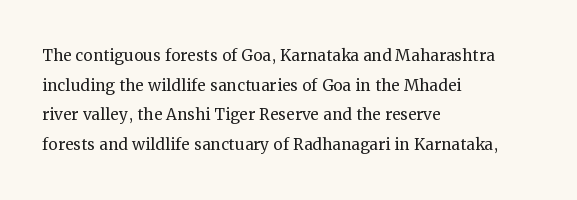
The image shows 21 px text type, upright; set left-aligned, normal line spacing (1.41x), normal letter spacing, not underlined.
